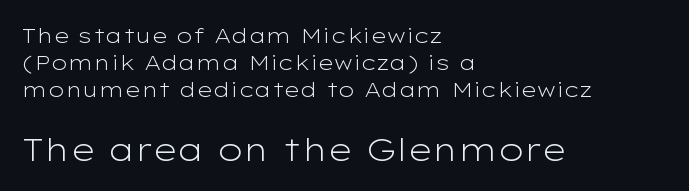
The block sitting lower on the canvas is the one with enlarged characters. Leading matches the norm, producing a regular column. Only glyphs here, with clear space below each row. Stroke mass is kept to a normal reading level or below.
